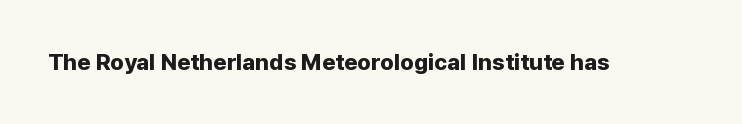
{"italic": "no", "bold": "yes", "underline": "no", "letter_spacing": "normal", "letter_spacing_em": 0.0, "glyph_px": 23}
